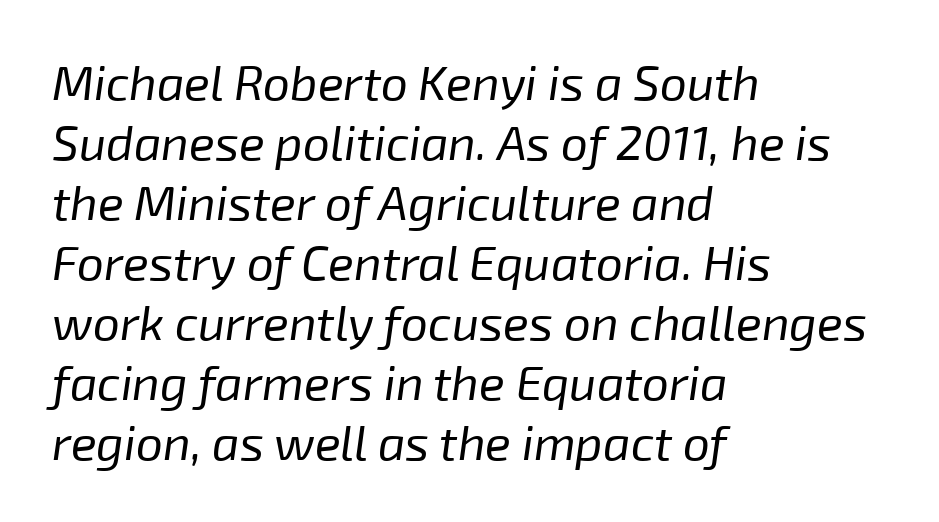
The image shows 48 px regular-weight type, italic (leaning right); set left-aligned, normal line spacing (1.25x), normal letter spacing, not underlined; low stroke contrast and a medium x-height.
